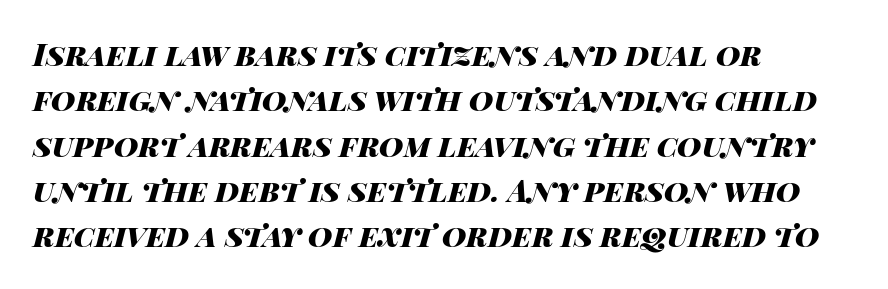
The image shows 30 px heavy, wide type, italic (leaning right); set left-aligned, normal line spacing (1.51x), normal letter spacing, not underlined; high stroke contrast and a large x-height.
